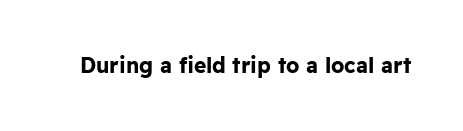
The letterforms sit shoulder to shoulder at normal distance. These lines were composed using upright roman letters. Check the space under the baseline: it is left empty. The sample has been set heavy, in full bold.
